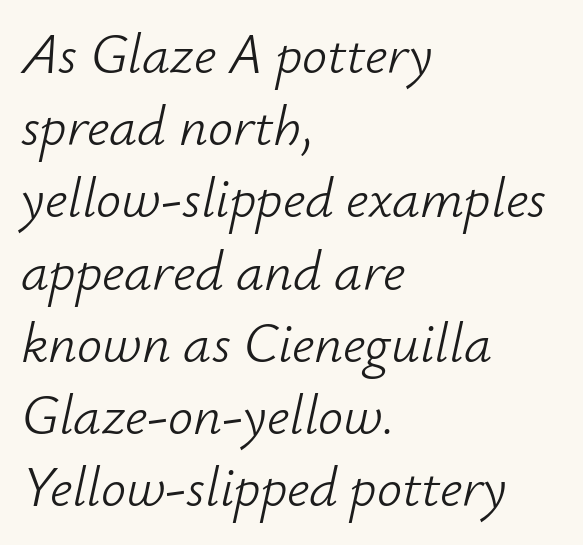
Q: Is the text bold? A: No.
Q: Is the text italic (slanted)? A: Yes, it leans right by about 12 degrees.
Q: Is the text underlined? A: No.
Q: How is the paragraph aligned? A: Left-aligned.
Q: Is the spacing between letters normal or unusually wide? A: Normal.
Q: Is the spacing between lines tight, normal or loose? A: Normal.
Q: Width (condensed, normal, or wide)? A: Normal.
Q: Stroke contrast? A: Low.
Q: x-height? A: Small.
Q: Monospaced? A: No.
